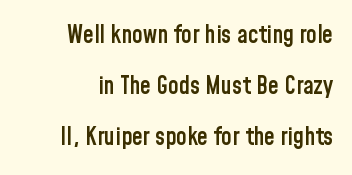
{"italic": "no", "bold": "semi", "underline": "no", "align": "right", "line_spacing": "loose", "line_spacing_ratio": 2.13, "letter_spacing": "normal", "letter_spacing_em": 0.0, "glyph_px": 24}
